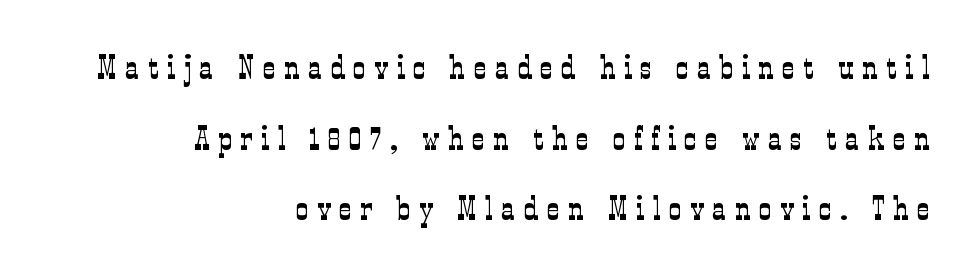
Layout note: lines flush right. Old-style or modern, the face here clearly has serifs. The face used here is proportionally spaced, like ordinary book or web type. Underline: absent. Loosely led — the rows are spread out.
